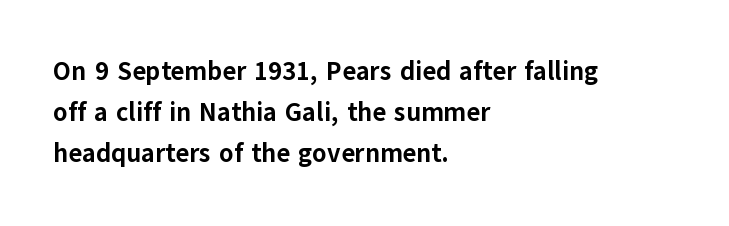
{"italic": "no", "bold": "yes", "underline": "no", "align": "left", "line_spacing": "normal", "line_spacing_ratio": 1.58, "letter_spacing": "normal", "letter_spacing_em": 0.0, "glyph_px": 26}
